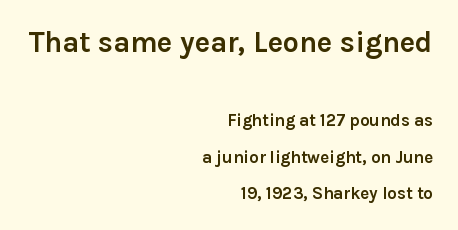
{"serif": "no", "italic": "no", "bold": "yes", "weight": "semibold", "width": "normal", "stroke_contrast": "low", "x_height": "medium", "monospaced": "no", "underline": "no", "align": "right", "line_spacing": "loose", "line_spacing_ratio": 2.14, "letter_spacing": "normal", "letter_spacing_em": 0.0, "larger_block": "first", "size_ratio": 1.71, "glyph_px": 29}
